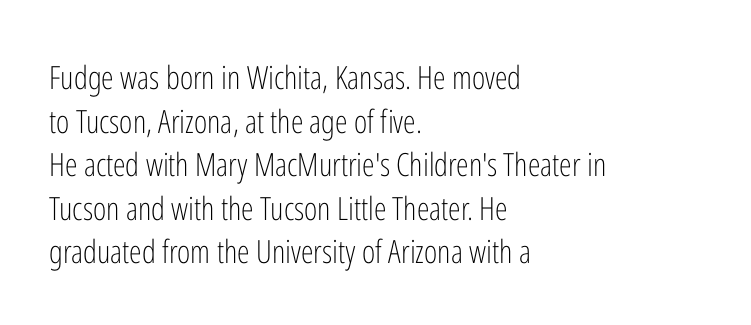
To sum up the face: it is a sans, with no serifs. Leftover space on each line is placed entirely after the last word. Just letters on the line, the space beneath them empty. No letter is thick-stroked: the sample isn't bold. The letters sit at their default tracking, neither squeezed nor spread.
